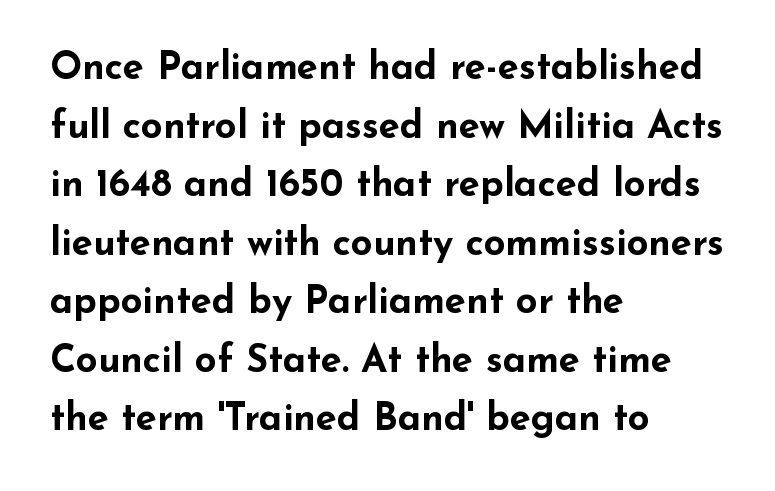
Q: Is the text bold? A: Yes.
Q: Is the text italic (slanted)? A: No, it is upright.
Q: Is the typeface a serif or a sans-serif typeface? A: Sans-serif.
Q: Is the text underlined? A: No.
Q: How is the paragraph aligned? A: Left-aligned.
Q: Is the spacing between letters normal or unusually wide? A: Normal.
Q: Is the spacing between lines tight, normal or loose? A: Normal.
Q: Width (condensed, normal, or wide)? A: Wide.
Q: Stroke contrast? A: Low.
Q: x-height? A: Small.
Q: Monospaced? A: No.
